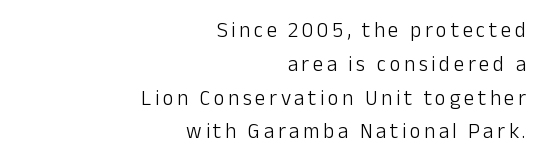
All the whitespace from short lines collects on the left. No extra ink here — the face is not bold. Characters remain perfectly vertical along every line. Quick note: underline off. Whoever set this chose a conventional vertical rhythm.
